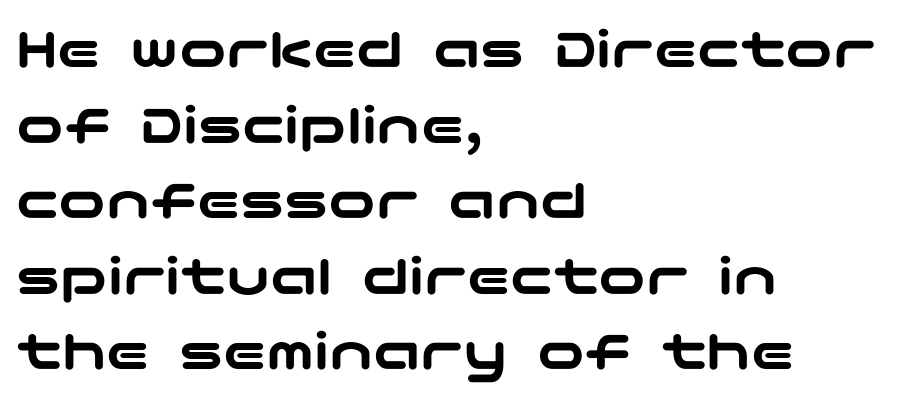
The rendering anchors every line to the left-hand side. A typesetter would mark this as roman, not italic. Unmarked baselines from the first word to the last. Students, note that the glyphs here touch the page at normal intervals.
